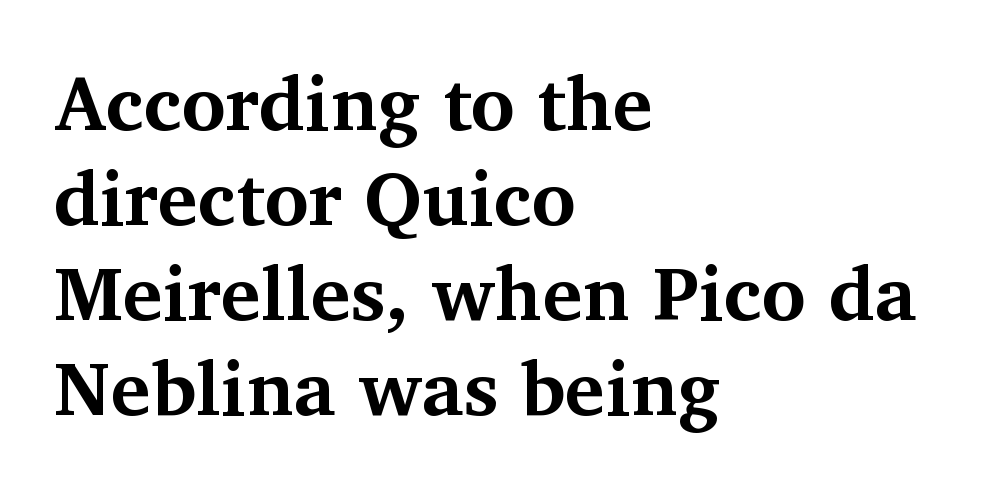
The image shows 76 px bold serif type, upright; set left-aligned, normal line spacing (1.25x), normal letter spacing, not underlined; medium stroke contrast and a medium x-height.
